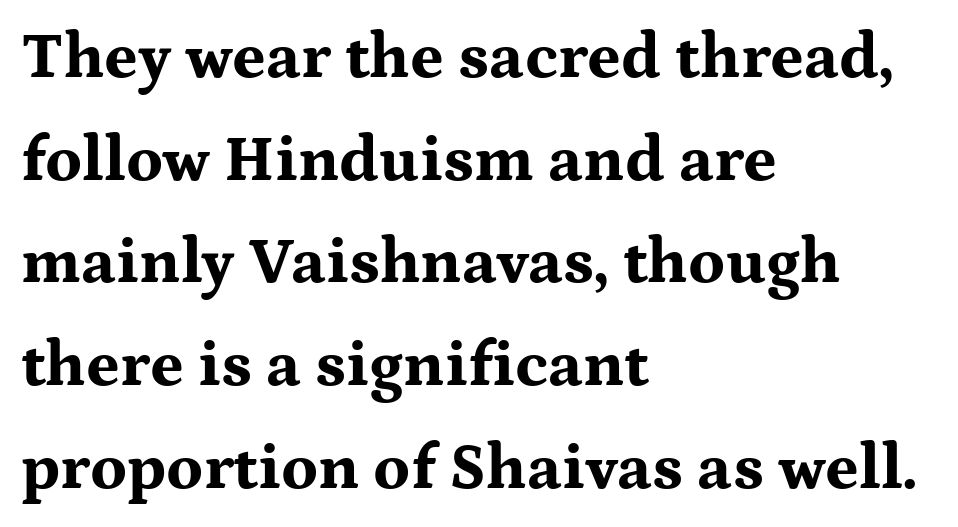
The image shows 65 px bold, wide serif type, upright; set left-aligned, normal line spacing (1.58x), normal letter spacing, not underlined; medium stroke contrast and a medium x-height.
